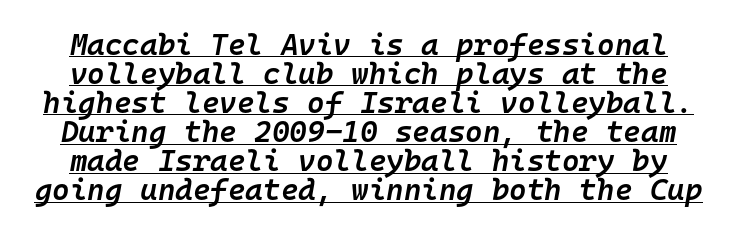
The letterforms sit shoulder to shoulder at normal distance. The face used here is a semibold: visibly heavier than regular, lighter than bold. The text carries the slant typical of an italic or oblique font. A typographer would call this underscored text. Quick note: interline space is minimal.
